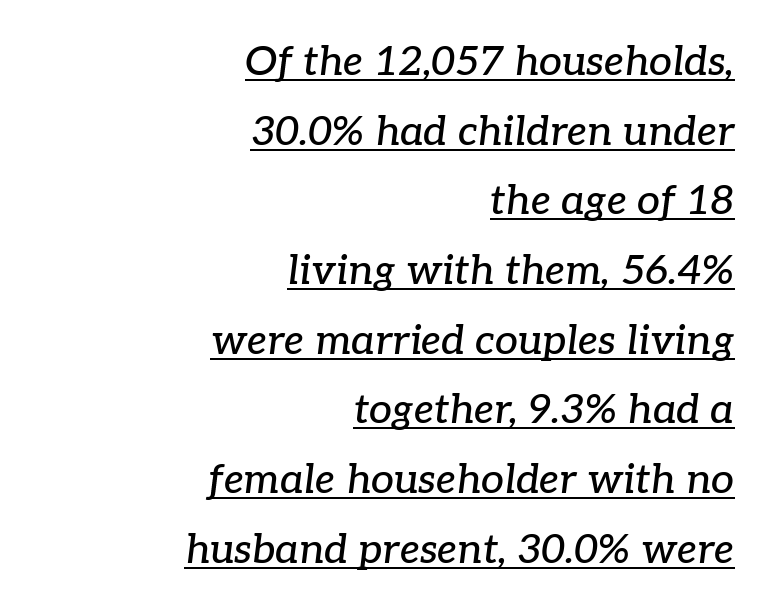
The block of text has a typical density, with ordinary space between rows. Quick note: underline on. Note the varied advance widths — an 'i' is clearly narrower than an 'm'. When letters slant like this, we call the style italic. Look at the bottom of the vertical strokes: they flare into serifs here. The type is set solid horizontally, with unmodified tracking.
